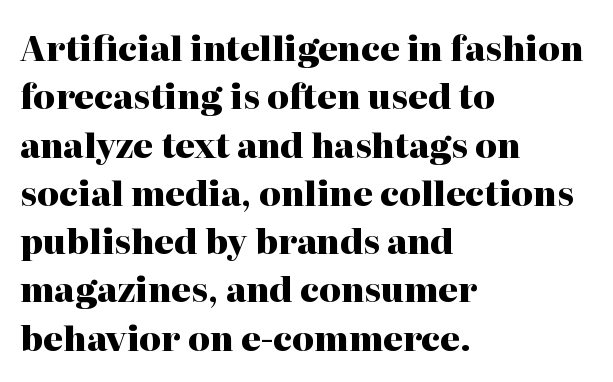
The image shows 34 px heavy serif type, upright; set left-aligned, normal line spacing (1.42x), normal letter spacing, not underlined; high stroke contrast and a medium x-height.
